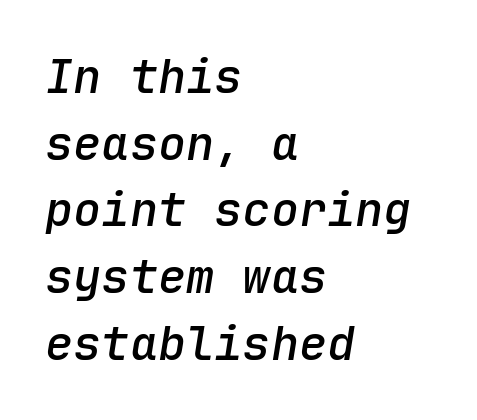
Q: Is the text bold? A: Semi-bold.
Q: Is the text italic (slanted)? A: Yes, it leans right by about 9 degrees.
Q: Is the text underlined? A: No.
Q: How is the paragraph aligned? A: Left-aligned.
Q: Is the spacing between letters normal or unusually wide? A: Normal.
Q: Is the spacing between lines tight, normal or loose? A: Normal.
Q: Width (condensed, normal, or wide)? A: Normal.
Q: Stroke contrast? A: Low.
Q: x-height? A: Medium.
Q: Monospaced? A: Yes.
